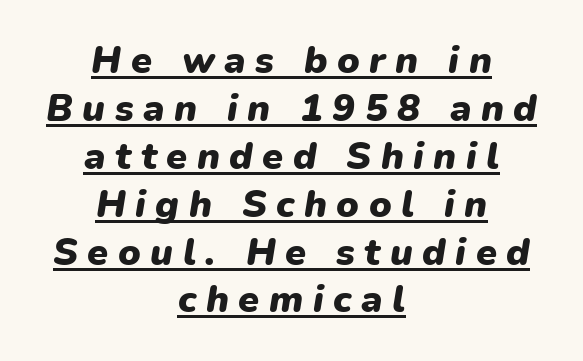
Compared with typical paragraphs, the rows here are spaced about the same. Each word looks stretched out because of the extra space between its letters. Typographic density is high because the face is bold. The lettering tilts uniformly, giving the passage an italic look. Descenders here cross a horizontal rule under the line.
